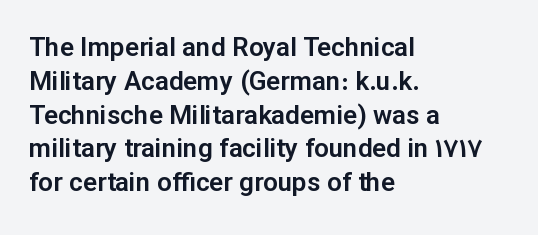
{"italic": "no", "underline": "no", "align": "left", "line_spacing": "normal", "line_spacing_ratio": 1.3, "letter_spacing": "normal", "letter_spacing_em": 0.0, "glyph_px": 26}
